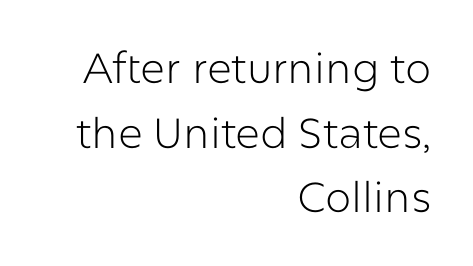
The image shows 42 px light sans-serif type, upright; set right-aligned, normal line spacing (1.54x), normal letter spacing, not underlined; low stroke contrast and a medium x-height.
